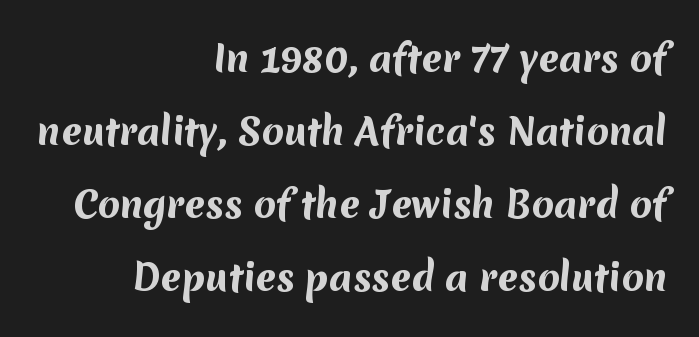
Q: Is the text bold? A: Yes.
Q: Is the typeface a serif or a sans-serif typeface? A: Sans-serif.
Q: Is the text underlined? A: No.
Q: How is the paragraph aligned? A: Right-aligned.
Q: Is the spacing between letters normal or unusually wide? A: Normal.
Q: Is the spacing between lines tight, normal or loose? A: Loose.
Q: Width (condensed, normal, or wide)? A: Normal.
Q: Stroke contrast? A: Medium.
Q: x-height? A: Medium.
Q: Monospaced? A: No.
